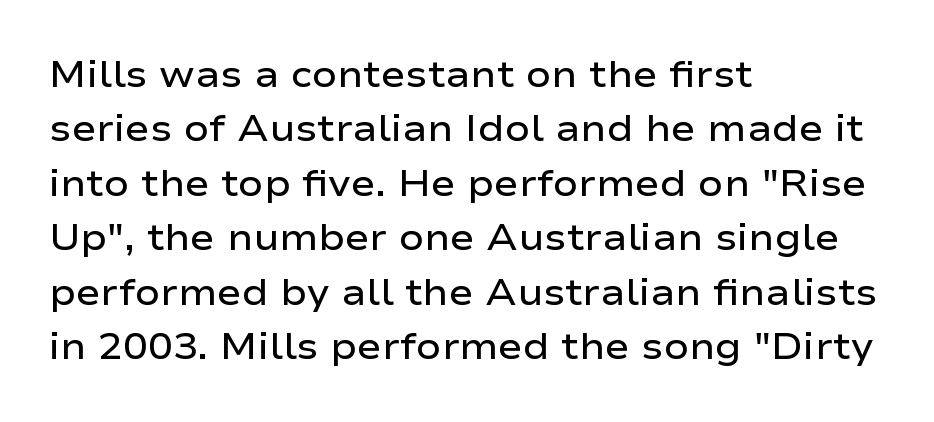
Q: Is the text bold? A: Semi-bold.
Q: Is the text italic (slanted)? A: No, it is upright.
Q: Is the typeface a serif or a sans-serif typeface? A: Sans-serif.
Q: Is the text underlined? A: No.
Q: How is the paragraph aligned? A: Left-aligned.
Q: Is the spacing between letters normal or unusually wide? A: Normal.
Q: Is the spacing between lines tight, normal or loose? A: Normal.
Q: Width (condensed, normal, or wide)? A: Wide.
Q: Stroke contrast? A: Low.
Q: x-height? A: Medium.
Q: Monospaced? A: No.
